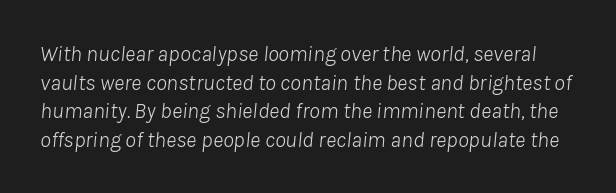
The image shows 22 px text type, italic (leaning right); set normal line spacing (1.3x), normal letter spacing, not underlined.
